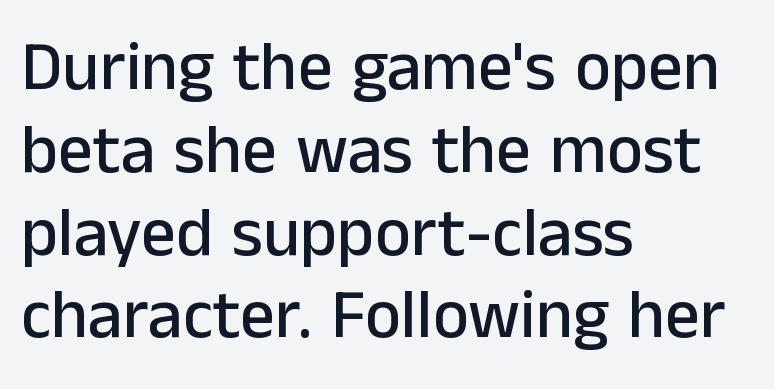
{"serif": "no", "italic": "no", "width": "normal", "stroke_contrast": "low", "x_height": "medium", "monospaced": "no", "underline": "no", "align": "left", "line_spacing_ratio": 1.2, "letter_spacing": "normal", "letter_spacing_em": 0.0, "glyph_px": 69}
